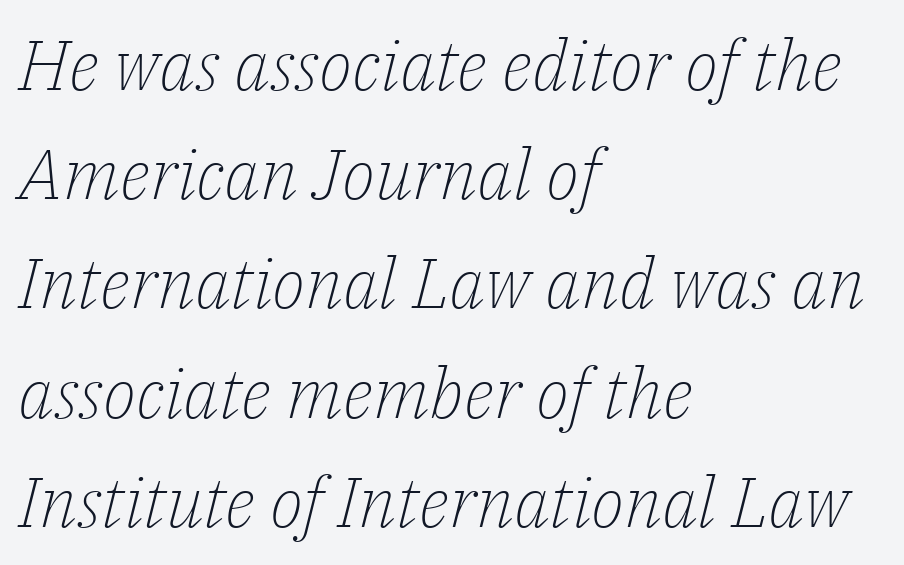
Q: Is the text bold? A: No.
Q: Is the text italic (slanted)? A: Yes, it leans right by about 14 degrees.
Q: Is the typeface a serif or a sans-serif typeface? A: Serif.
Q: Is the text underlined? A: No.
Q: How is the paragraph aligned? A: Left-aligned.
Q: Is the spacing between letters normal or unusually wide? A: Normal.
Q: Is the spacing between lines tight, normal or loose? A: Normal.
Q: Width (condensed, normal, or wide)? A: Normal.
Q: Stroke contrast? A: Low.
Q: x-height? A: Medium.
Q: Monospaced? A: No.
